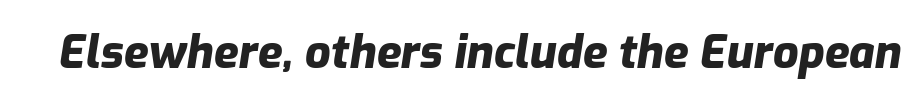
Q: Is the text bold? A: Yes.
Q: Is the text italic (slanted)? A: Yes, it leans right by about 9 degrees.
Q: Is the text underlined? A: No.
Q: Is the spacing between letters normal or unusually wide? A: Normal.
Q: Width (condensed, normal, or wide)? A: Normal.
Q: Stroke contrast? A: Low.
Q: x-height? A: Medium.
Q: Monospaced? A: No.
